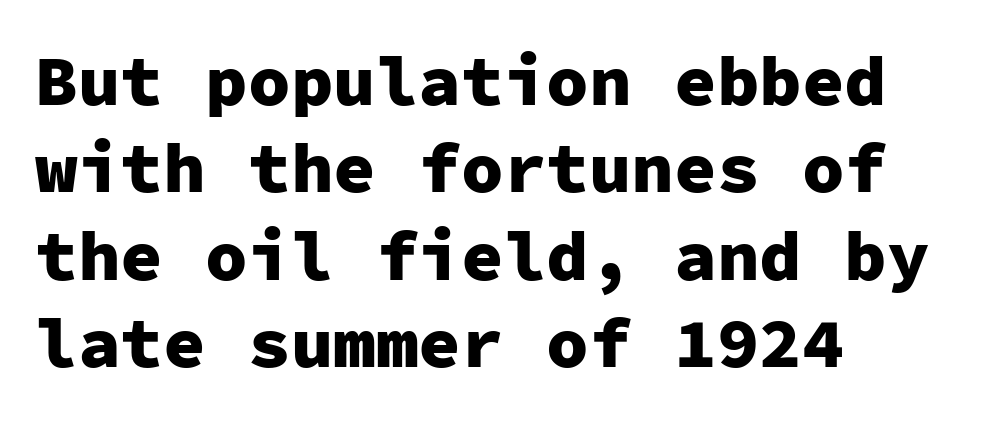
The image shows 71 px heavy sans-serif type, upright, monospaced; set left-aligned, line spacing 1.23x, normal letter spacing, not underlined; low stroke contrast and a medium x-height.
